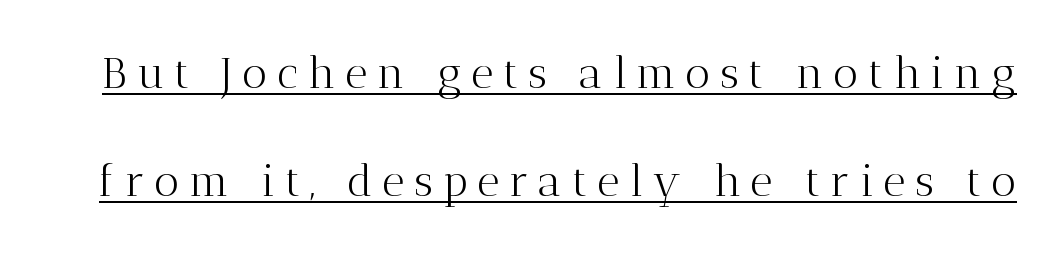
{"serif": "yes", "italic": "no", "bold": "no", "weight": "light", "width": "normal", "stroke_contrast": "medium", "x_height": "medium", "monospaced": "no", "underline": "yes", "line_spacing": "loose", "line_spacing_ratio": 2.45, "letter_spacing": "wide", "letter_spacing_em": 0.22, "glyph_px": 44}
